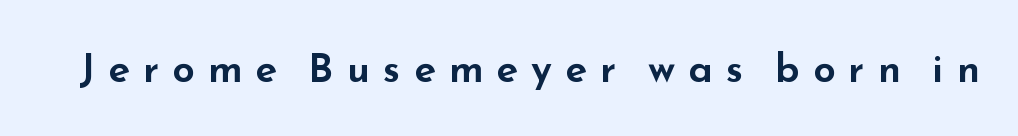
{"serif": "no", "italic": "no", "width": "wide", "stroke_contrast": "low", "x_height": "small", "monospaced": "no", "underline": "no", "letter_spacing": "wide", "letter_spacing_em": 0.33, "glyph_px": 40}
